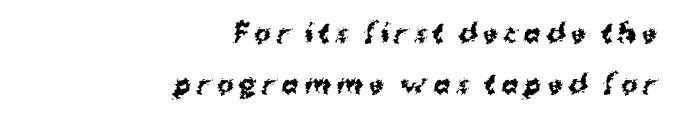
Q: Is the text bold? A: Yes.
Q: Is the text italic (slanted)? A: Yes.
Q: Is the text underlined? A: No.
Q: How is the paragraph aligned? A: Right-aligned.
Q: Is the spacing between letters normal or unusually wide? A: Unusually wide.
Q: Is the spacing between lines tight, normal or loose? A: Loose.
